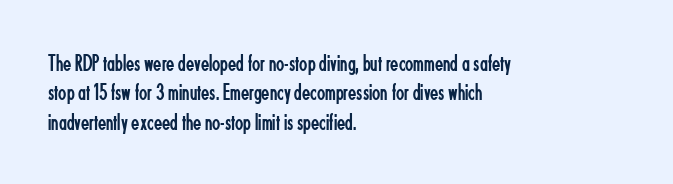
The image shows 24 px text type, upright; set left-aligned, line spacing 1.22x, normal letter spacing, not underlined.
